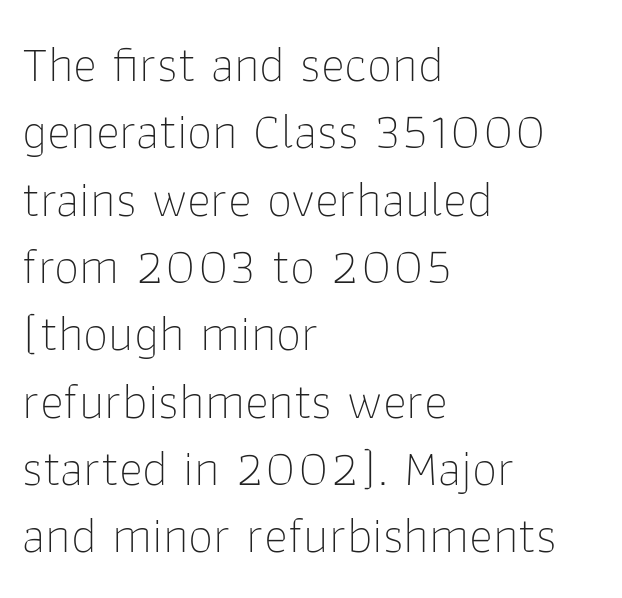
The image shows 51 px thin sans-serif type, upright; set left-aligned, normal line spacing (1.32x), normal letter spacing, not underlined; low stroke contrast and a medium x-height.
